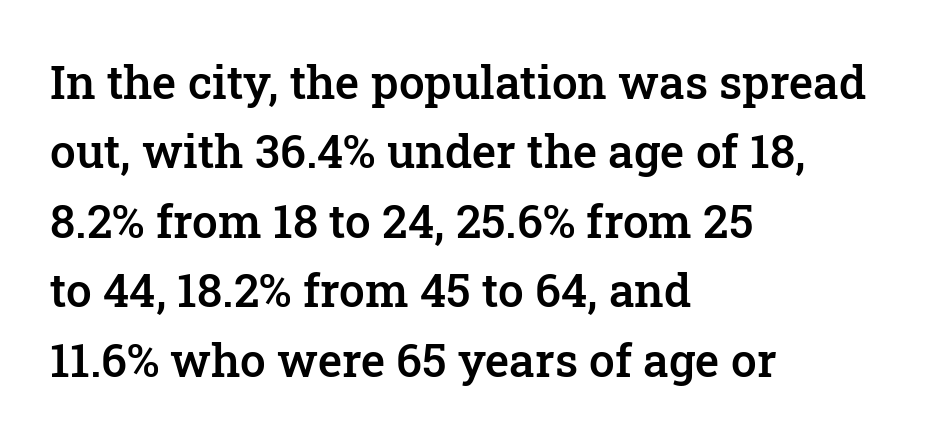
{"serif": "yes", "italic": "no", "bold": "semi", "weight": "semibold", "width": "normal", "stroke_contrast": "low", "x_height": "medium", "monospaced": "no", "underline": "no", "align": "left", "line_spacing": "normal", "line_spacing_ratio": 1.51, "letter_spacing": "normal", "letter_spacing_em": 0.0, "glyph_px": 46}
